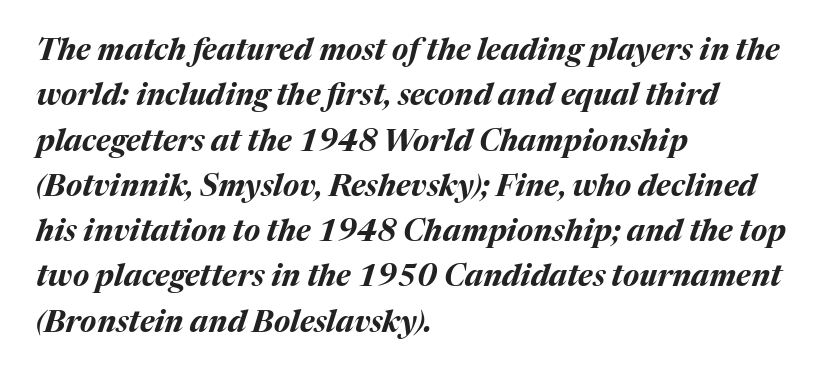
The image shows 30 px bold type, italic (leaning right); set left-aligned, normal line spacing (1.51x), normal letter spacing, not underlined; medium stroke contrast and a medium x-height.
